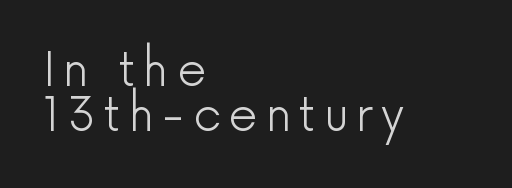
Caption: multi-line text, flush left, ragged right. Compared with a typical body face, this is equally light or lighter still. A typesetter would call this leading minimal, almost set solid. These lines are rendered in a variable-pitch font. The space beneath each line is pristine and unruled. The letters stand straight up with perfectly vertical stems.
